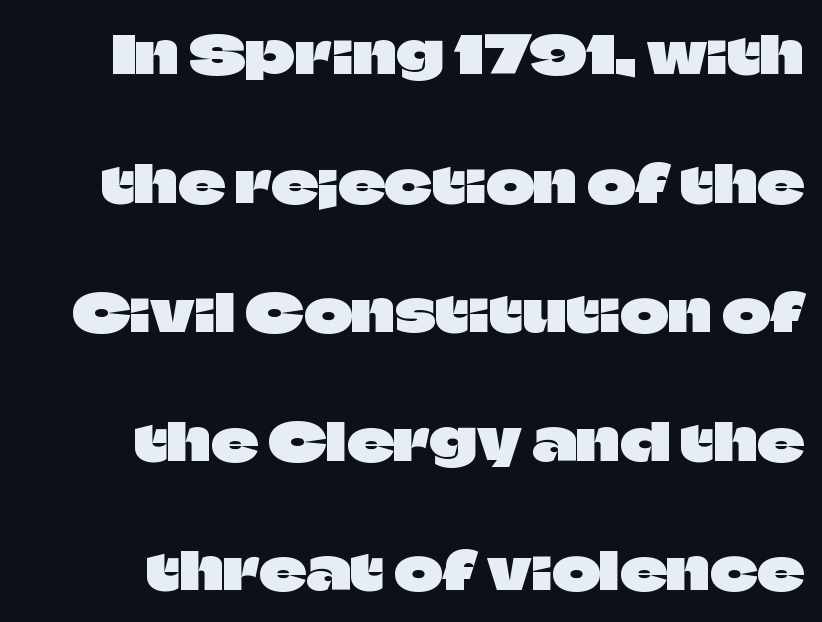
Q: Is the text italic (slanted)? A: No, it is upright.
Q: Is the typeface a serif or a sans-serif typeface? A: Sans-serif.
Q: Is the text underlined? A: No.
Q: Is the spacing between letters normal or unusually wide? A: Normal.
Q: Is the spacing between lines tight, normal or loose? A: Loose.
Q: Width (condensed, normal, or wide)? A: Normal.
Q: Stroke contrast? A: Low.
Q: x-height? A: Large.
Q: Monospaced? A: No.
